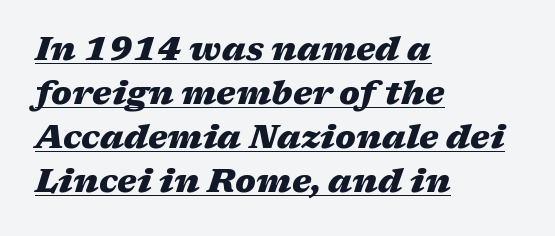
The image shows 33 px heavy, wide type, italic (leaning right); set left-aligned, normal line spacing (1.33x), normal letter spacing, underlined; medium stroke contrast and a medium x-height.
